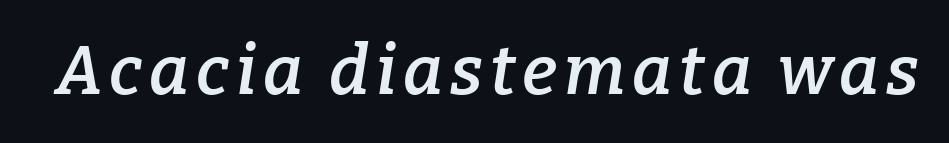
Q: Is the text bold? A: Semi-bold.
Q: Is the text italic (slanted)? A: Yes, it leans right by about 9 degrees.
Q: Is the typeface a serif or a sans-serif typeface? A: Serif.
Q: Is the text underlined? A: No.
Q: Width (condensed, normal, or wide)? A: Normal.
Q: Stroke contrast? A: Low.
Q: x-height? A: Medium.
Q: Monospaced? A: No.
